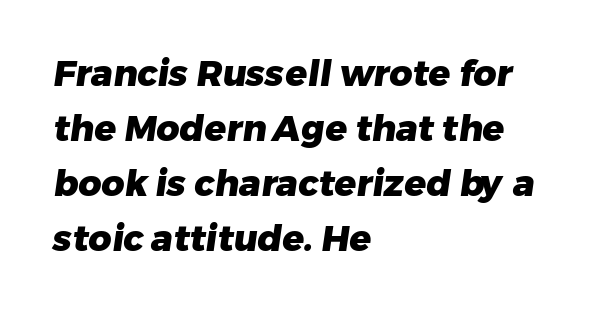
{"serif": "no", "bold": "yes", "weight": "heavy", "width": "normal", "stroke_contrast": "low", "x_height": "medium", "monospaced": "no", "underline": "no", "align": "left", "line_spacing": "normal", "line_spacing_ratio": 1.53, "letter_spacing": "normal", "letter_spacing_em": 0.0, "glyph_px": 36}
